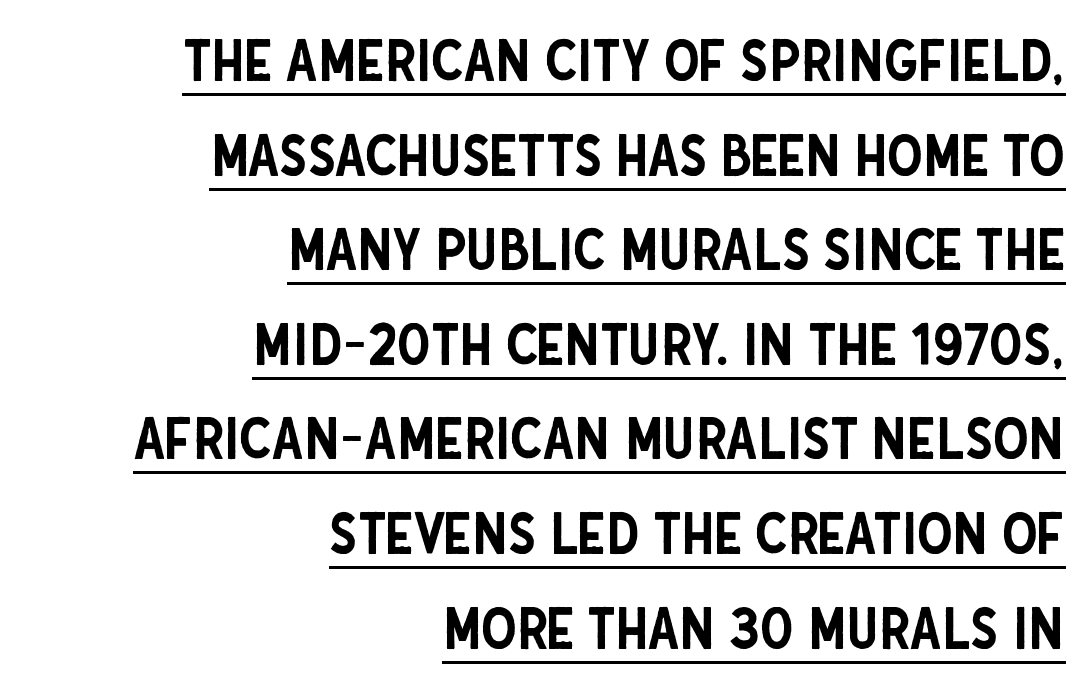
Q: Is the text italic (slanted)? A: No, it is upright.
Q: Is the typeface a serif or a sans-serif typeface? A: Sans-serif.
Q: Is the text underlined? A: Yes.
Q: How is the paragraph aligned? A: Right-aligned.
Q: Is the spacing between letters normal or unusually wide? A: Normal.
Q: Is the spacing between lines tight, normal or loose? A: Normal.
Q: Width (condensed, normal, or wide)? A: Condensed.
Q: Stroke contrast? A: Low.
Q: x-height? A: Large.
Q: Monospaced? A: No.
